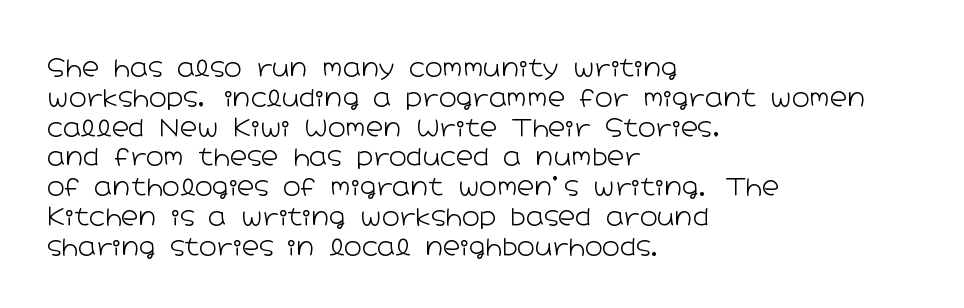
If you drew a line through each stem, it would be perfectly vertical. Tracking value appears to be zero — textbook default spacing. The rag falls on the right side of this text block. The face looks like a standard text weight, possibly lighter. The string is rendered with underlining switched off.
